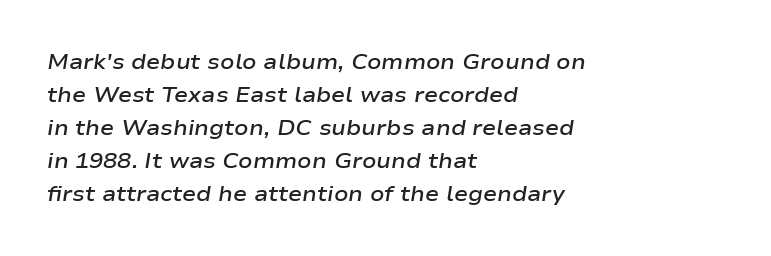
The image shows 21 px text type, italic (leaning right); set left-aligned, normal line spacing (1.57x), normal letter spacing, not underlined.
